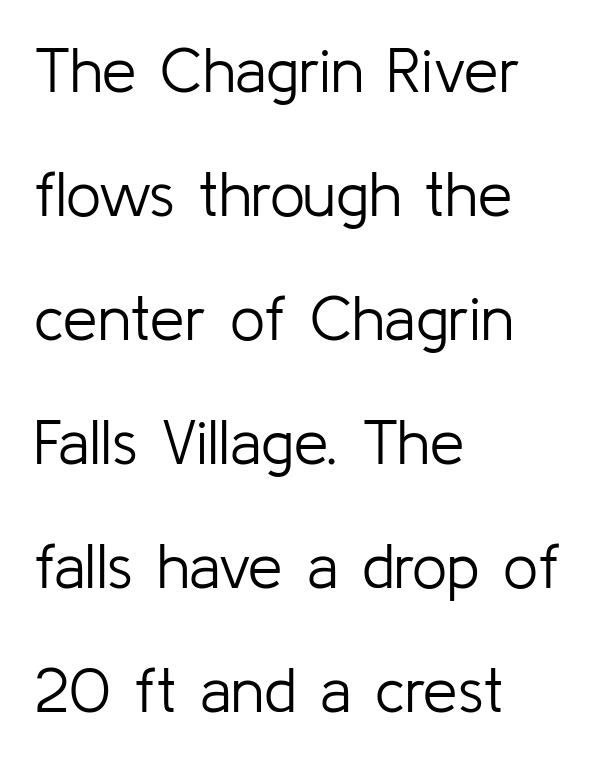
Stems and bowls with no extra thickness — not bold. Caption: multi-line text, flush left, ragged right. Here the glyphs are tracked normally, forming tight word shapes. Notice the wide empty band between every row — that's loose leading. The font family rendered here belongs to the sans-serif group. Type without underlining.
